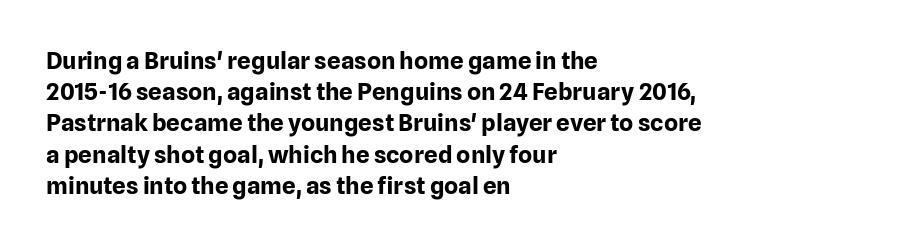
Every letter is thick-stroked: bold, no question. Line starts are locked; line ends wander. What's the leading like? Ordinary, nothing unusual. Glance below the letters and you will spot only blank space.
